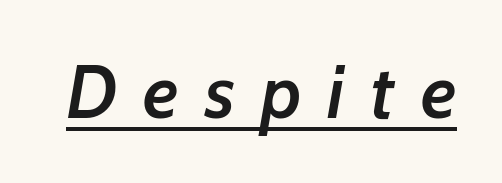
{"italic": "yes", "lean": "right", "slant_degrees": 7, "bold": "semi", "weight": "semibold", "width": "normal", "stroke_contrast": "low", "x_height": "medium", "monospaced": "no", "underline": "yes", "letter_spacing": "wide", "letter_spacing_em": 0.35, "glyph_px": 74}
